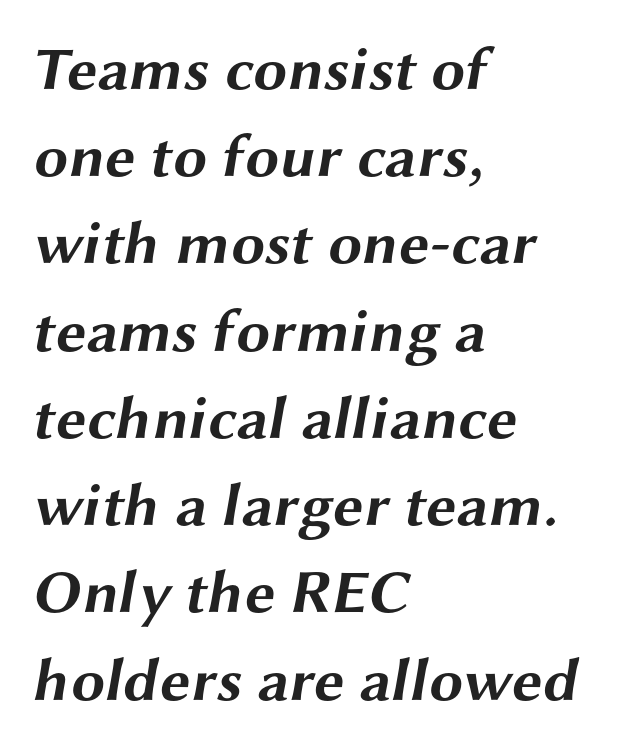
The image shows 61 px bold, wide sans-serif type; set left-aligned, normal line spacing (1.43x), normal letter spacing, not underlined; medium stroke contrast and a medium x-height.
